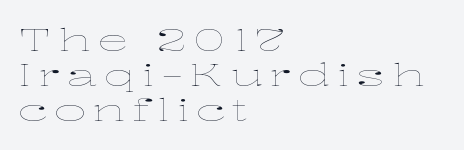
Varying glyph widths throughout — classic text-font behaviour. Heaviness? Minimal to ordinary, like unemphasized prose. Each row of text sits above clean, open space. Designer's note — italics off, roman on. Visually the block forms a straight wall on the left and a jagged coastline on the right.
